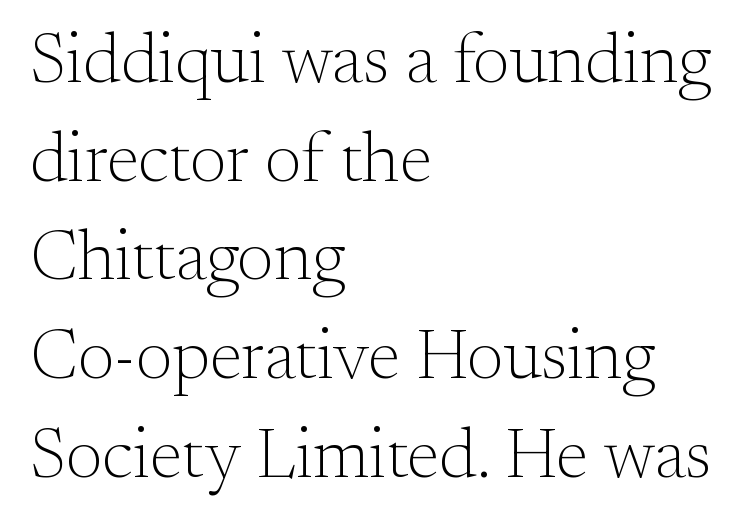
{"serif": "yes", "italic": "no", "bold": "no", "weight": "light", "width": "normal", "stroke_contrast": "medium", "x_height": "small", "monospaced": "no", "underline": "no", "align": "left", "line_spacing": "normal", "line_spacing_ratio": 1.41, "letter_spacing": "normal", "letter_spacing_em": 0.0, "glyph_px": 70}
